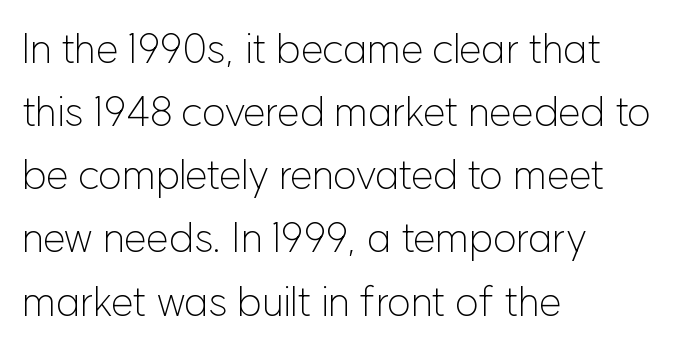
The image shows 41 px light sans-serif type, upright; set left-aligned, normal line spacing (1.54x), normal letter spacing, not underlined; low stroke contrast and a medium x-height.
